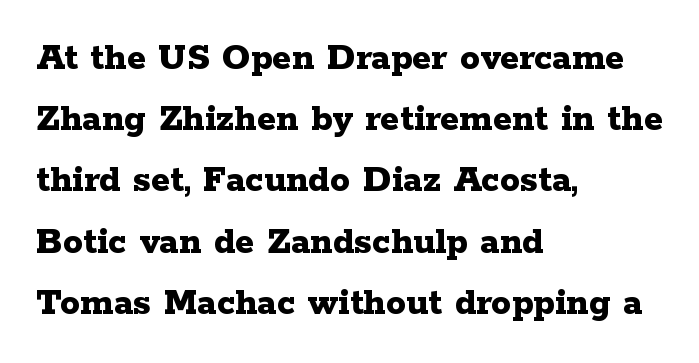
Typesetter's note: full bold, strokes at maximum text heaviness. Letter spacing: default. A roman cut, with each character standing at attention. Regarding serifs, this sample has them.
